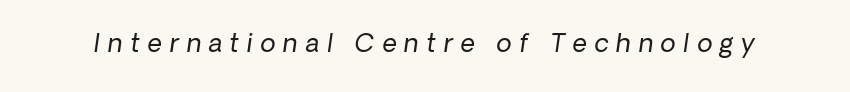
The image shows 25 px text type, italic (leaning right); set unusually wide letter spacing (+0.31 em), not underlined.
